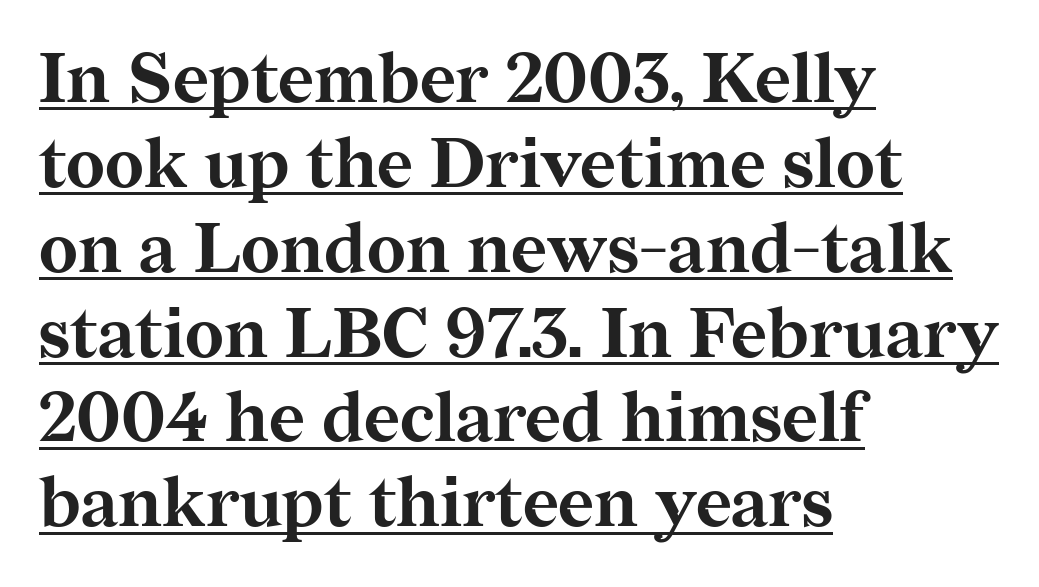
{"serif": "yes", "italic": "no", "bold": "yes", "weight": "bold", "width": "normal", "stroke_contrast": "medium", "x_height": "medium", "monospaced": "no", "underline": "yes", "align": "left", "line_spacing_ratio": 1.23, "letter_spacing": "normal", "letter_spacing_em": 0.0, "glyph_px": 69}
